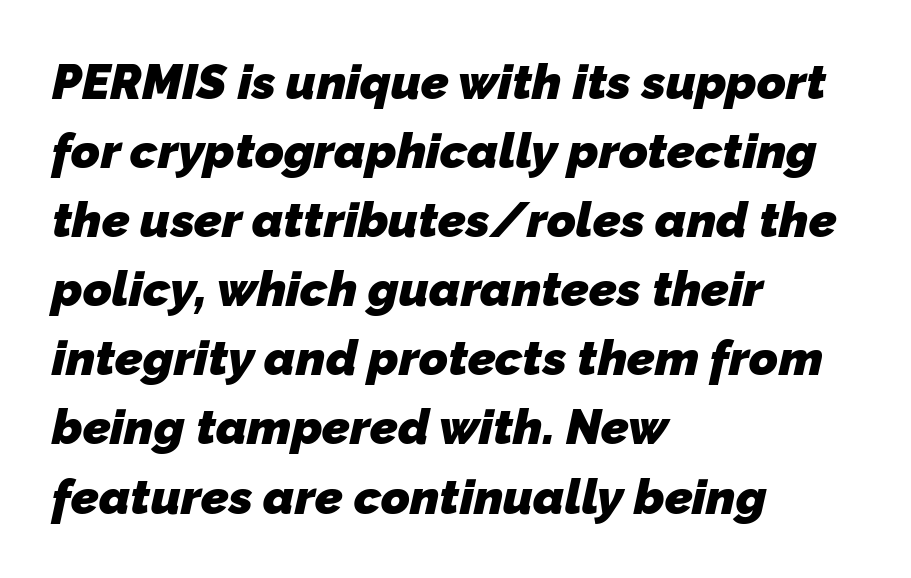
Notice how descenders clear the ascenders below comfortably — that's standard leading. Line starts are locked; line ends wander. This rendering features lettering with no underline. Type style note: lacks serifs. Heavy, bold letterforms.
